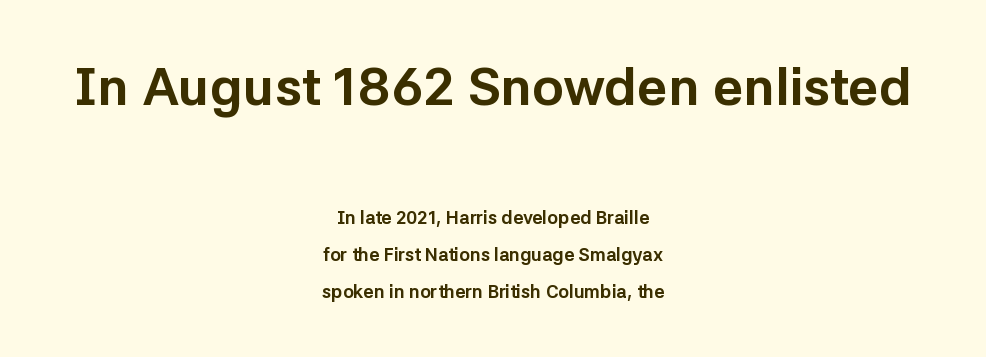
The image shows 53 px bold sans-serif type, upright; set centered, loose line spacing (2.06x), normal letter spacing, not underlined; the first (top) block is 2.94x larger; low stroke contrast and a medium x-height.
